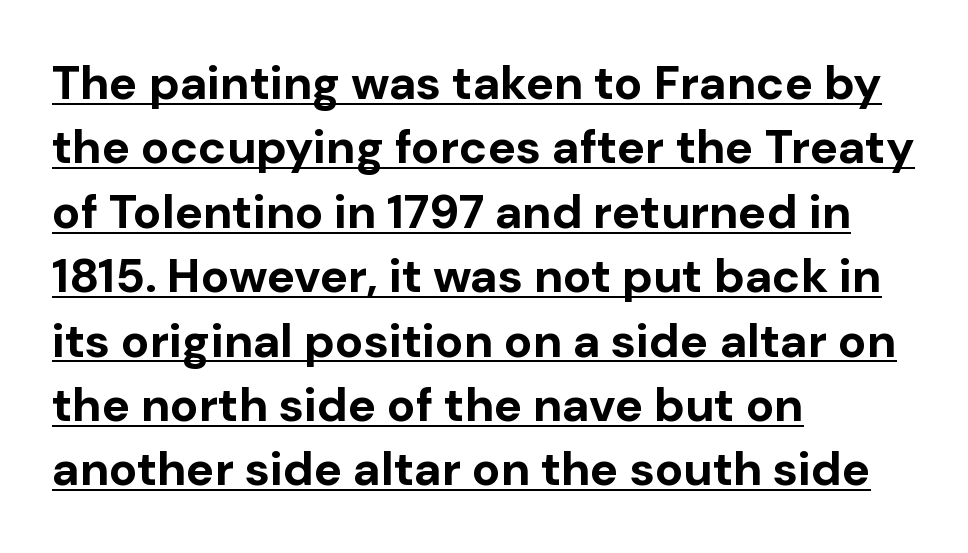
{"serif": "no", "italic": "no", "bold": "yes", "weight": "bold", "width": "normal", "stroke_contrast": "low", "x_height": "medium", "monospaced": "no", "underline": "yes", "align": "left", "line_spacing": "normal", "line_spacing_ratio": 1.37, "letter_spacing": "normal", "letter_spacing_em": 0.0, "glyph_px": 47}
